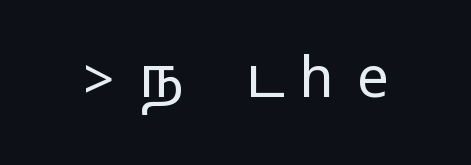
The image shows 56 px wide sans-serif type, upright; set unusually wide letter spacing (+0.43 em), not underlined; medium stroke contrast.
